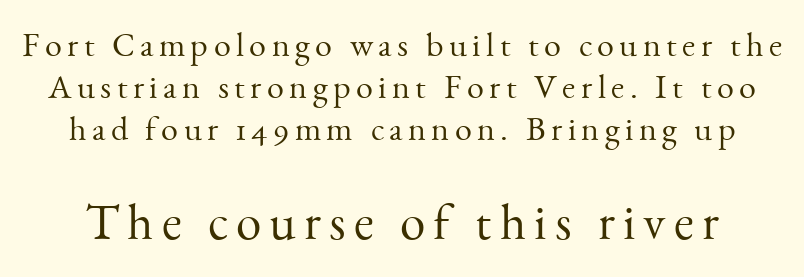
{"serif": "yes", "italic": "no", "bold": "no", "weight": "light", "width": "normal", "stroke_contrast": "medium", "x_height": "small", "monospaced": "no", "underline": "no", "line_spacing_ratio": 1.23, "larger_block": "second", "size_ratio": 1.5, "glyph_px": 51}
